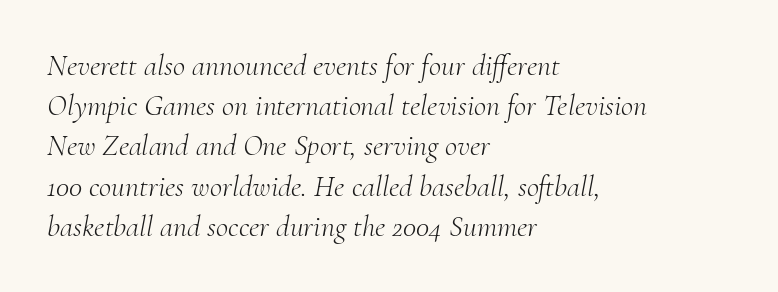
The image shows 30 px light serif type, italic (leaning right); set left-aligned, normal line spacing (1.34x), normal letter spacing, not underlined; medium stroke contrast and a small x-height.
